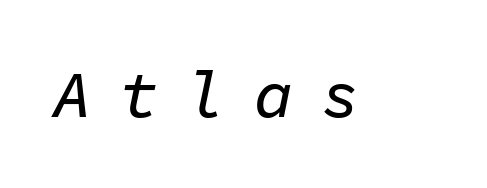
Q: Is the text italic (slanted)? A: Yes, it leans right by about 11 degrees.
Q: Is the text underlined? A: No.
Q: Is the spacing between letters normal or unusually wide? A: Unusually wide.
Q: Width (condensed, normal, or wide)? A: Normal.
Q: Stroke contrast? A: Low.
Q: x-height? A: Medium.
Q: Monospaced? A: Yes.
